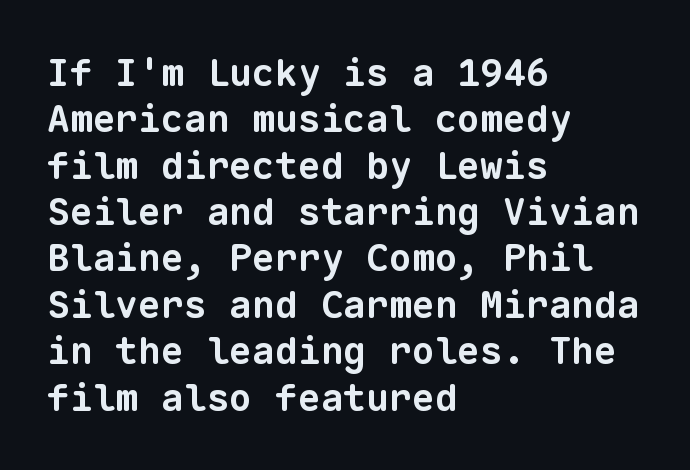
The image shows 38 px bold sans-serif type, monospaced; set left-aligned, line spacing 1.22x, normal letter spacing, not underlined; low stroke contrast and a medium x-height.
